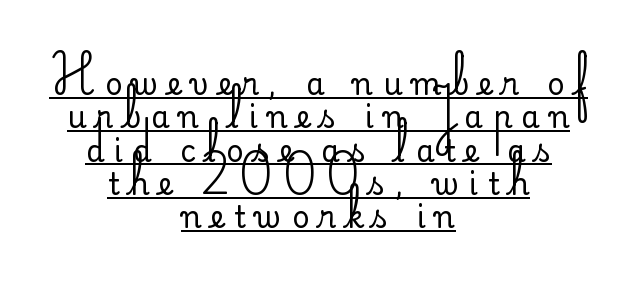
The image shows 30 px regular-weight sans-serif type, upright; set centered, tight line spacing (1.11x), unusually wide letter spacing (+0.32 em), underlined; low stroke contrast and a small x-height.
